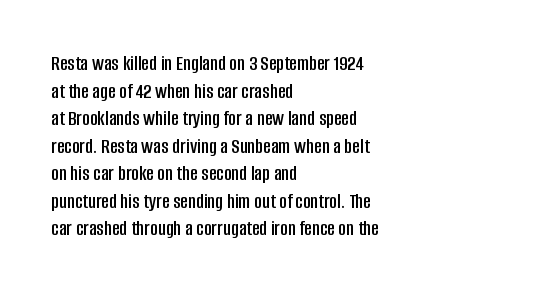
Q: Is the text italic (slanted)? A: No, it is upright.
Q: Is the text underlined? A: No.
Q: How is the paragraph aligned? A: Left-aligned.
Q: Is the spacing between letters normal or unusually wide? A: Normal.
Q: Is the spacing between lines tight, normal or loose? A: Normal.
